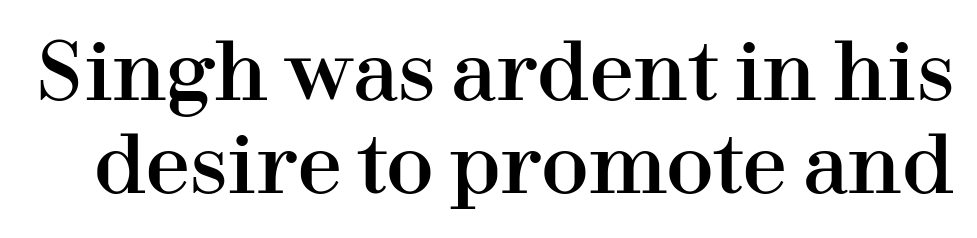
{"serif": "yes", "italic": "no", "width": "normal", "stroke_contrast": "high", "x_height": "medium", "monospaced": "no", "underline": "no", "line_spacing_ratio": 1.18, "letter_spacing": "normal", "letter_spacing_em": 0.0, "glyph_px": 79}
